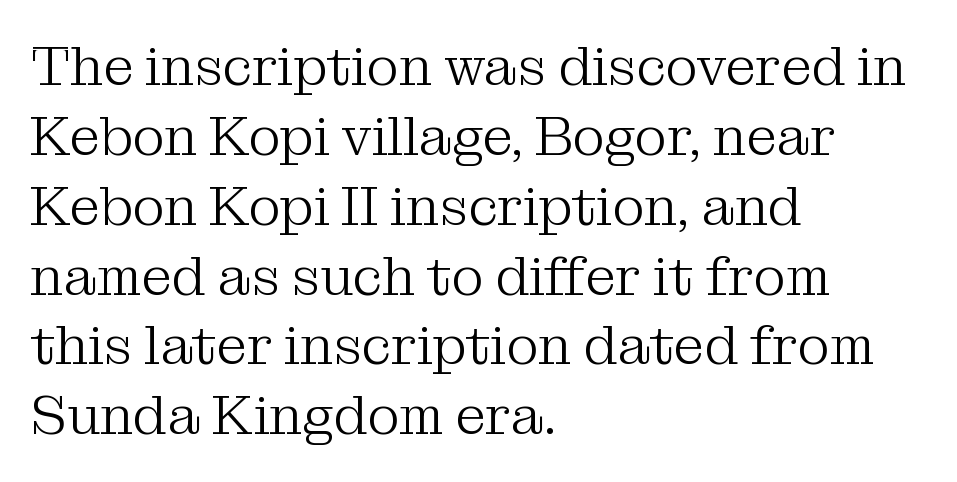
Rows of type keep a routine distance in the vertical direction. I'd call this a serif setting — the letters wear small feet. The face looks like a standard text weight, possibly lighter. Is this a fixed-width face? No — the glyphs have proportional, varying widths. Vertical strokes here are truly vertical. The setting favours the left margin, as ordinary paragraphs usually do.
